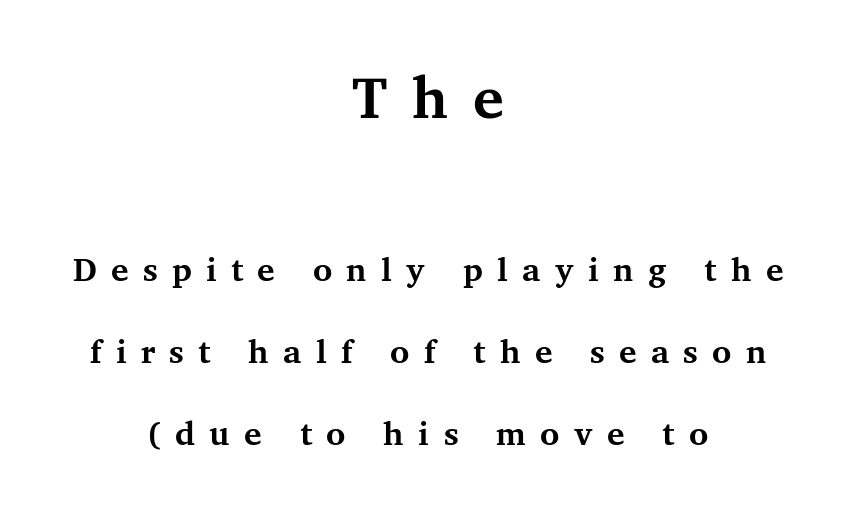
{"serif": "yes", "italic": "no", "bold": "yes", "weight": "bold", "width": "normal", "stroke_contrast": "medium", "x_height": "medium", "monospaced": "no", "underline": "no", "align": "center", "line_spacing": "loose", "line_spacing_ratio": 2.48, "letter_spacing": "wide", "letter_spacing_em": 0.43, "larger_block": "first", "size_ratio": 1.76, "glyph_px": 58}
